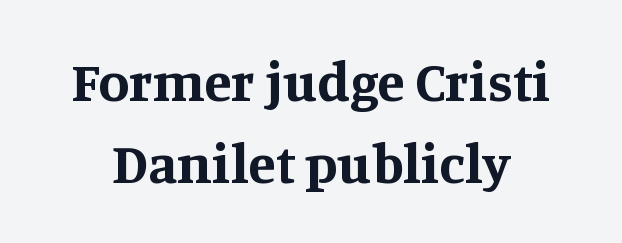
The rendering uses a moderate line-height, typical for paragraphs. The letters stand upright; this is a roman face. Font category for this specimen: serif. The letters advance in unequal steps, a hallmark of proportional type. These lines carry a lot of weight — the face is fully bold. A typesetter would call this zero additional tracking.
